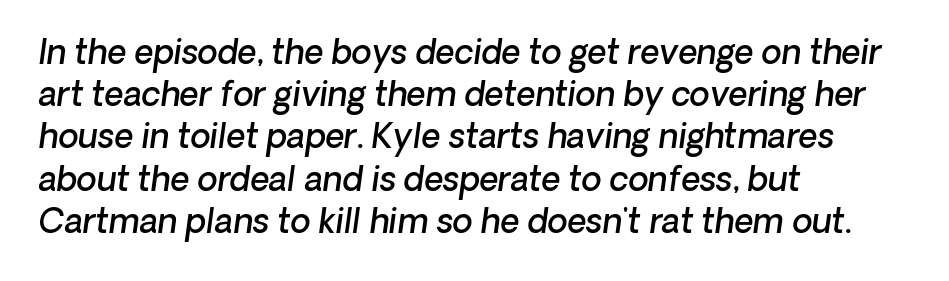
Every letter is mildly thick-stroked: semibold rather than bold. Alignment: flush left. Type style note: lacks serifs. The space beneath each line is pristine and unruled. The block of text has a typical density, with ordinary space between rows. The horizontal fit of the characters is conventional and even.
